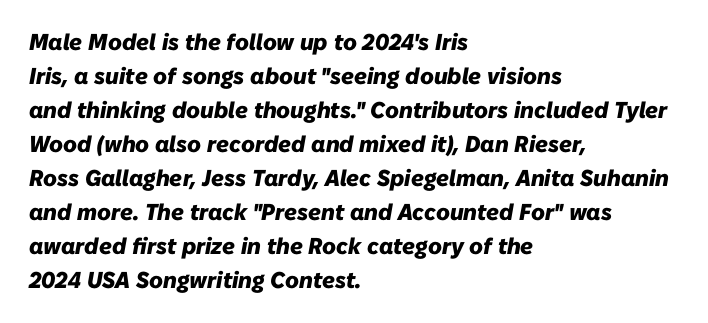
The image shows 23 px bold type, italic (leaning right); set left-aligned, normal line spacing (1.48x), normal letter spacing, not underlined.
